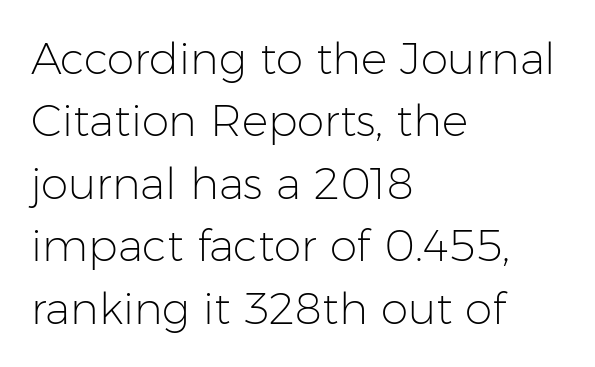
The image shows 44 px light sans-serif type, upright; set left-aligned, normal line spacing (1.42x), normal letter spacing, not underlined; low stroke contrast and a medium x-height.
